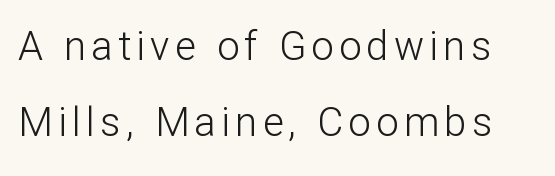
The image shows 40 px light sans-serif type, upright; set loose line spacing (1.9x), not underlined; low stroke contrast and a medium x-height.
